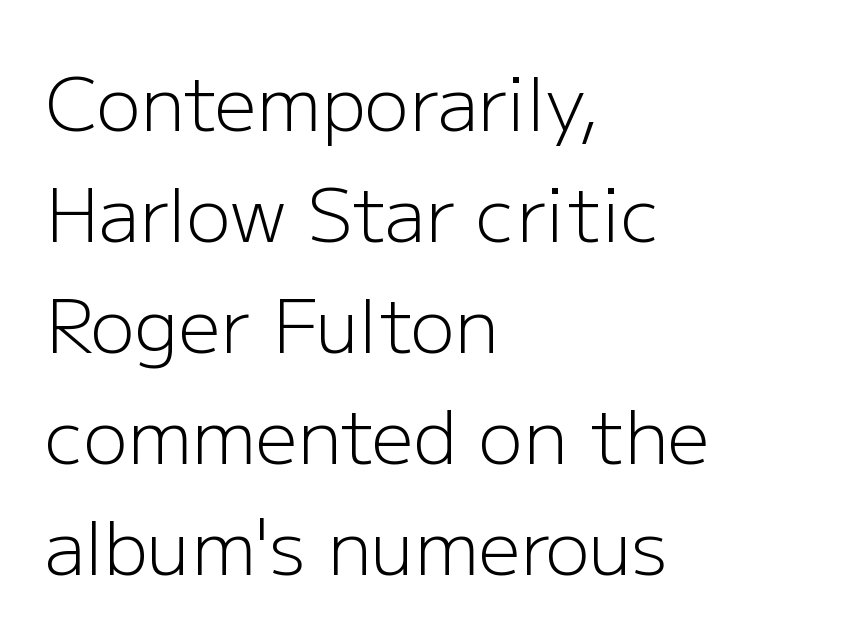
Italic? Not at all — the glyphs are vertical. Quick note: interline space is typical. Honestly, the letter spacing is just normal — you wouldn't notice it. These lines are rendered in a variable-pitch font. The glyphs are unaccompanied by any horizontal stroke below them. Horizontally, the lines are justified to the leading edge only.
